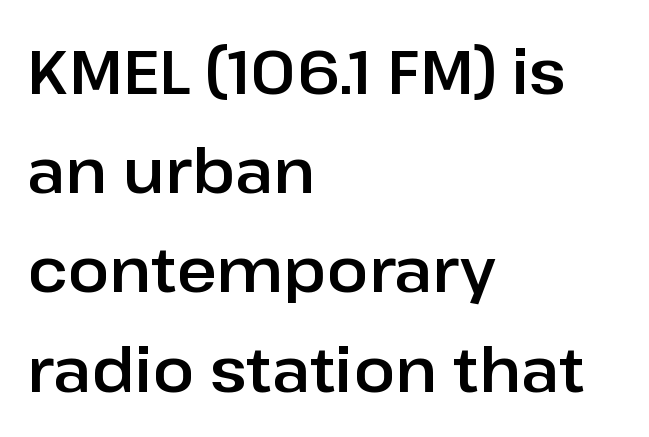
The image shows 62 px sans-serif type, upright; set left-aligned, normal line spacing (1.6x), normal letter spacing, not underlined; low stroke contrast and a medium x-height.
